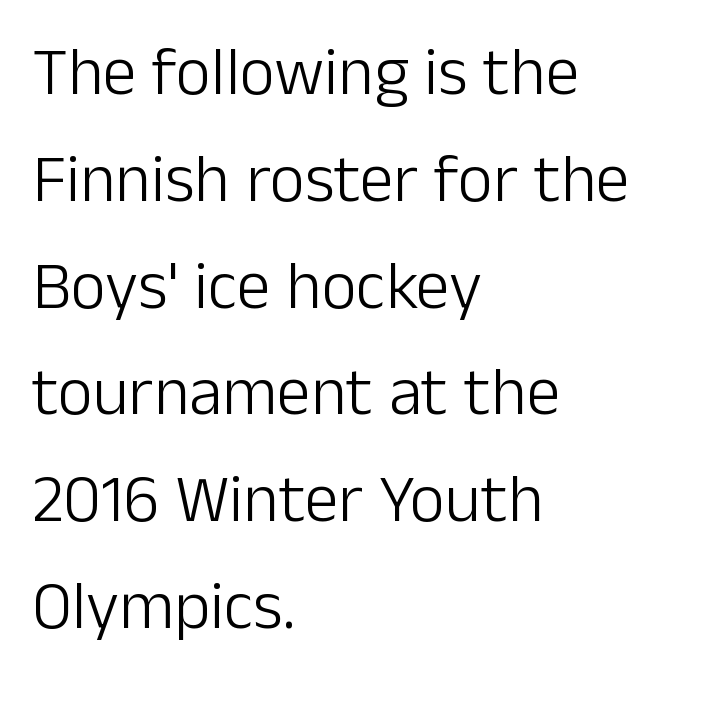
The image shows 68 px light sans-serif type, upright; set left-aligned, normal line spacing (1.57x), normal letter spacing, not underlined; low stroke contrast and a medium x-height.
